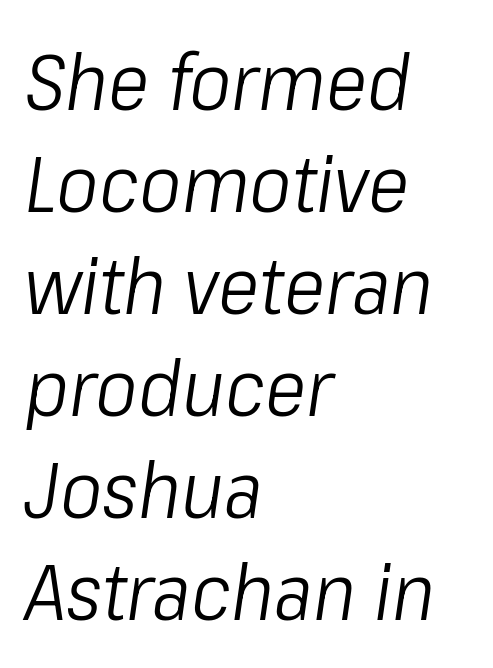
Think of a printed novel: that variable character pitch is what you see here. Compared with typical body copy, the letter spacing here is the same. In terms of leading, this rendering sits right in the middle. A bare baseline throughout the passage. If you drew a ruler down the left edge, every line would touch it.
